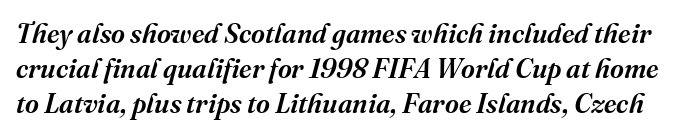
Glance below the letters and you will spot only blank space. Short note: letters normally spaced. A somewhat darkened texture: the type is semibold rather than bold. A normal amount of white space separates one row of letters from the next.
